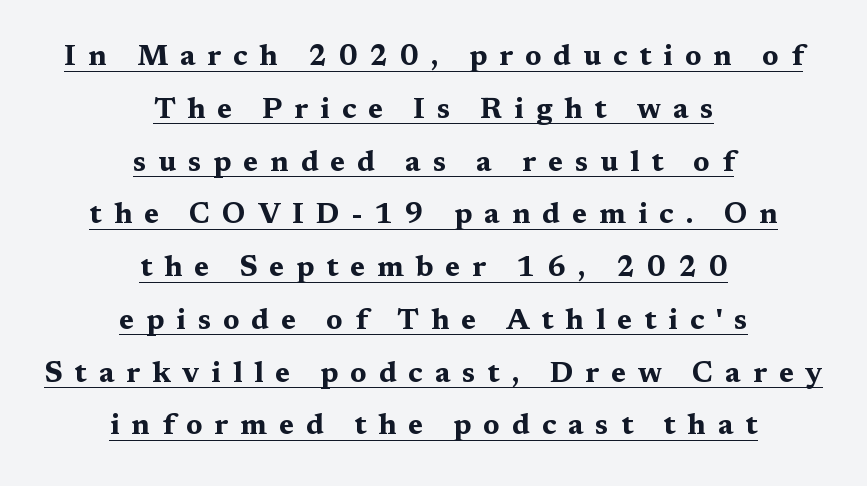
The image shows 29 px bold, wide serif type, upright; set centered, line spacing 1.82x, unusually wide letter spacing (+0.41 em), underlined; medium stroke contrast and a medium x-height.
